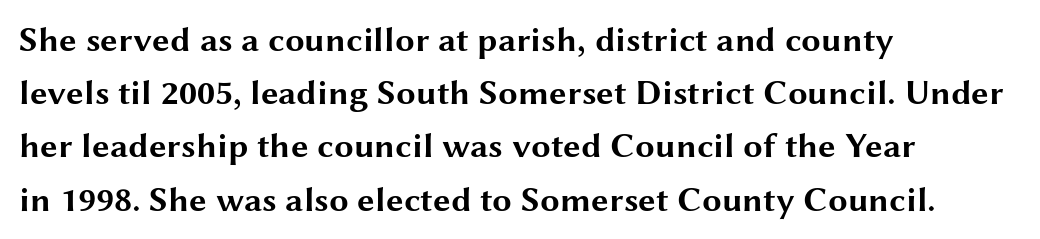
Reading down the column, the eye jumps a familiar distance to each next line. Compared with an ordinary text face, these strokes are far heavier — a full bold. The specimen omits any rule beneath the text block's lines. Varying glyph widths throughout — classic text-font behaviour.
